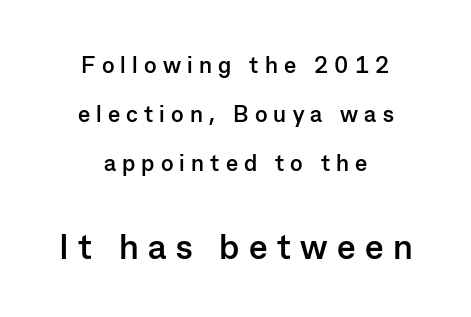
Q: Is the text bold? A: Yes.
Q: Is the text italic (slanted)? A: No, it is upright.
Q: Is the typeface a serif or a sans-serif typeface? A: Sans-serif.
Q: Is the text underlined? A: No.
Q: How is the paragraph aligned? A: Centered.
Q: Is the spacing between letters normal or unusually wide? A: Unusually wide.
Q: Is the spacing between lines tight, normal or loose? A: Loose.
Q: Which block of text is set in a larger size, the first (top) or the second (bottom)? A: The second (bottom) one.
Q: Width (condensed, normal, or wide)? A: Normal.
Q: Stroke contrast? A: Low.
Q: x-height? A: Medium.
Q: Monospaced? A: No.
